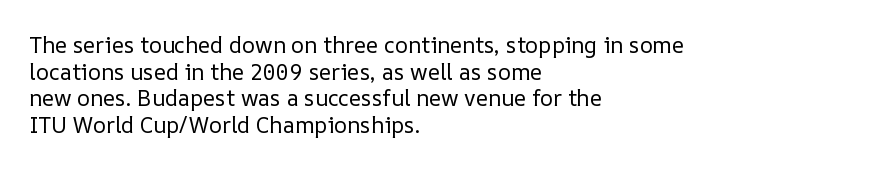
{"italic": "no", "bold": "no", "underline": "no", "align": "left", "line_spacing_ratio": 1.21, "letter_spacing": "normal", "letter_spacing_em": 0.0, "glyph_px": 22}
